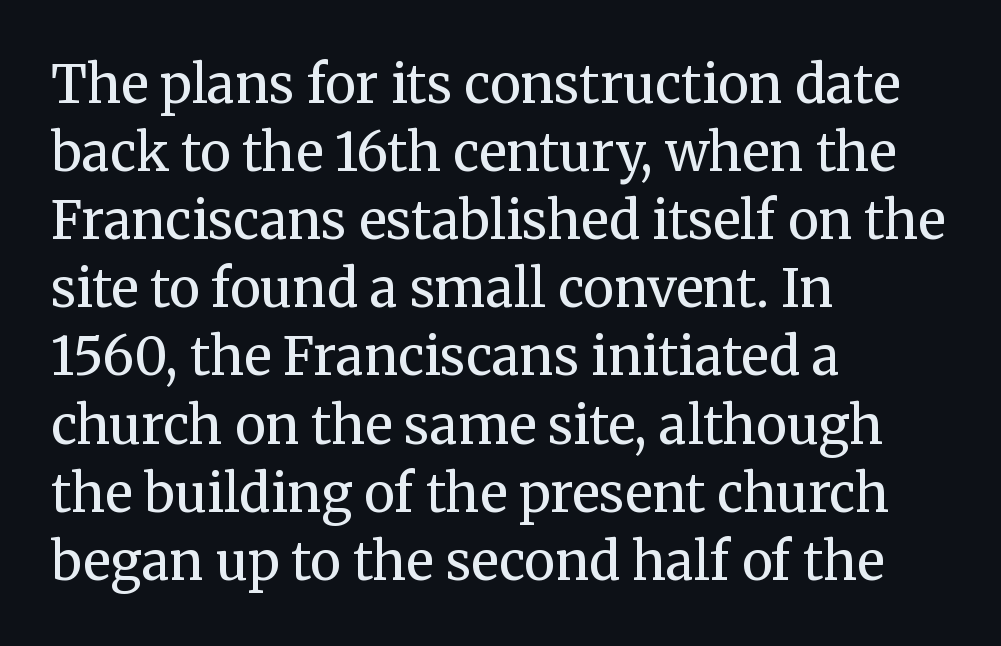
Q: Is the text bold? A: No.
Q: Is the text italic (slanted)? A: No, it is upright.
Q: Is the typeface a serif or a sans-serif typeface? A: Serif.
Q: Is the text underlined? A: No.
Q: How is the paragraph aligned? A: Left-aligned.
Q: Is the spacing between letters normal or unusually wide? A: Normal.
Q: Is the spacing between lines tight, normal or loose? A: Normal.
Q: Width (condensed, normal, or wide)? A: Normal.
Q: Stroke contrast? A: Medium.
Q: x-height? A: Medium.
Q: Monospaced? A: No.
